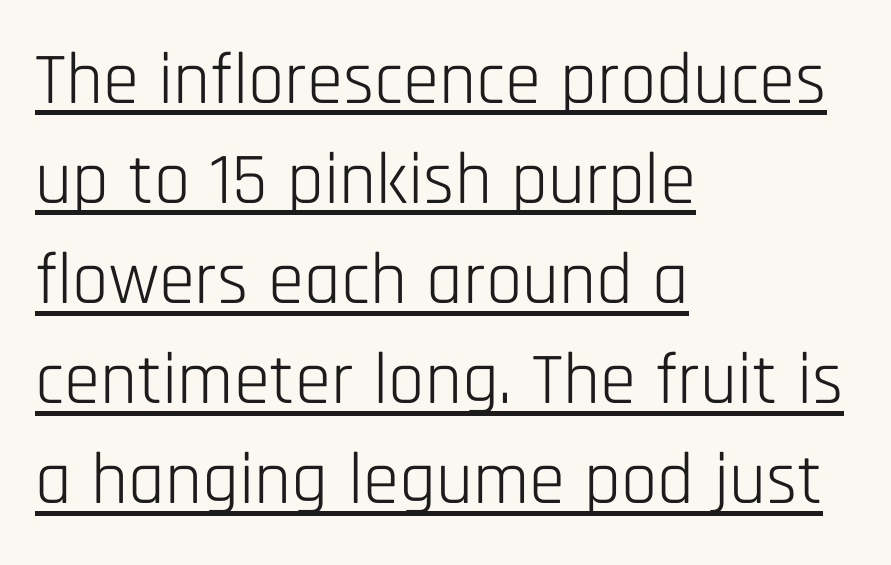
{"serif": "no", "italic": "no", "bold": "no", "weight": "light", "width": "condensed", "stroke_contrast": "low", "x_height": "large", "monospaced": "no", "underline": "yes", "align": "left", "line_spacing": "normal", "line_spacing_ratio": 1.37, "letter_spacing": "normal", "letter_spacing_em": 0.0, "glyph_px": 73}
